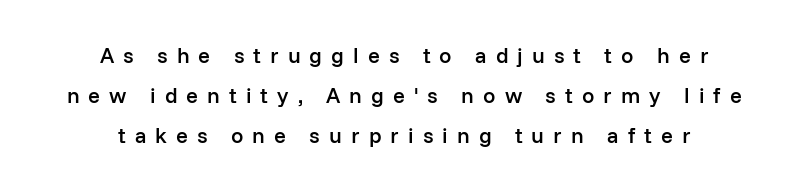
Q: Is the text bold? A: Semi-bold.
Q: Is the text italic (slanted)? A: No, it is upright.
Q: Is the text underlined? A: No.
Q: How is the paragraph aligned? A: Centered.
Q: Is the spacing between letters normal or unusually wide? A: Unusually wide.
